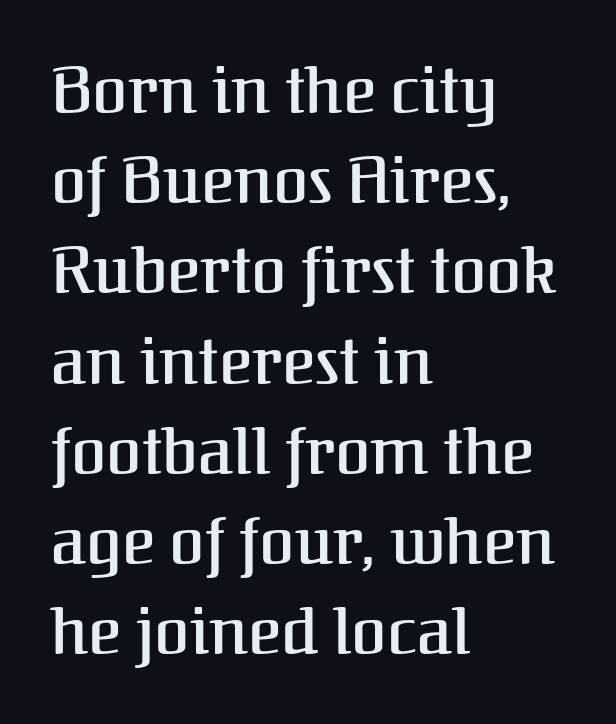
{"serif": "yes", "italic": "no", "width": "normal", "stroke_contrast": "medium", "x_height": "medium", "monospaced": "no", "underline": "no", "align": "left", "line_spacing": "normal", "line_spacing_ratio": 1.41, "letter_spacing": "normal", "letter_spacing_em": 0.0, "glyph_px": 64}
